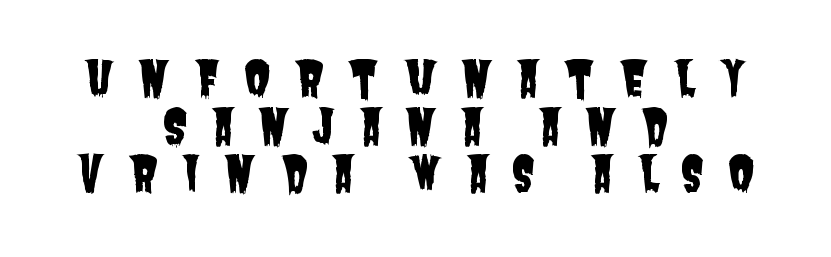
Q: Is the typeface a serif or a sans-serif typeface? A: Sans-serif.
Q: Is the text underlined? A: No.
Q: How is the paragraph aligned? A: Centered.
Q: Is the spacing between letters normal or unusually wide? A: Unusually wide.
Q: Is the spacing between lines tight, normal or loose? A: Tight.
Q: Width (condensed, normal, or wide)? A: Condensed.
Q: Stroke contrast? A: Low.
Q: x-height? A: Large.
Q: Monospaced? A: No.
